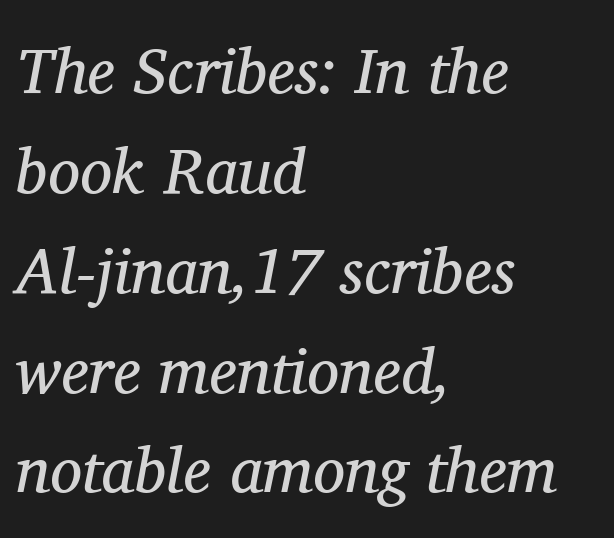
Typeset ragged right — the left edge is the straight one. The typography opts for an oblique posture over an upright one. Quick note: underline off. Default kerning and tracking; the words read as compact shapes. Do the characters align in a grid? No, the font is proportional. Interline gaps are of average width in this sample.
